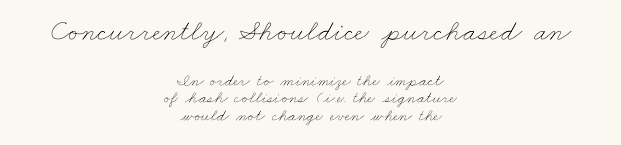
Q: Is the text bold? A: No.
Q: Is the text underlined? A: No.
Q: How is the paragraph aligned? A: Centered.
Q: Is the spacing between letters normal or unusually wide? A: Normal.
Q: Is the spacing between lines tight, normal or loose? A: Tight.
Q: Which block of text is set in a larger size, the first (top) or the second (bottom)? A: The first (top) one.
Q: Width (condensed, normal, or wide)? A: Wide.
Q: Stroke contrast? A: Low.
Q: x-height? A: Small.
Q: Monospaced? A: No.
